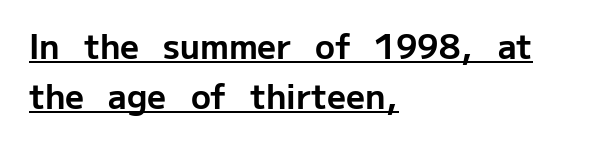
Characters remain perfectly vertical along every line. The rows are spaced the way most documents space them. The line texture is even and compact thanks to regular tracking. The glyphs have the mass of a bold cut. Stroke terminals: plain, sans-serif.
